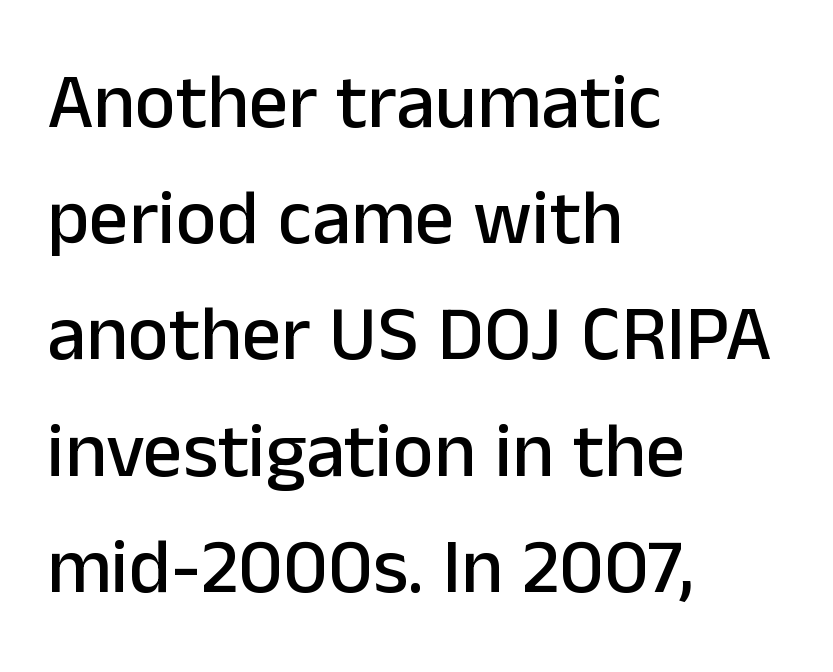
Each letter keeps its own natural width here, so spacing adapts to shape. It's the straight-up-and-down kind of type. No extra tracking has been applied to these lines. Visually the block forms a straight wall on the left and a jagged coastline on the right.
